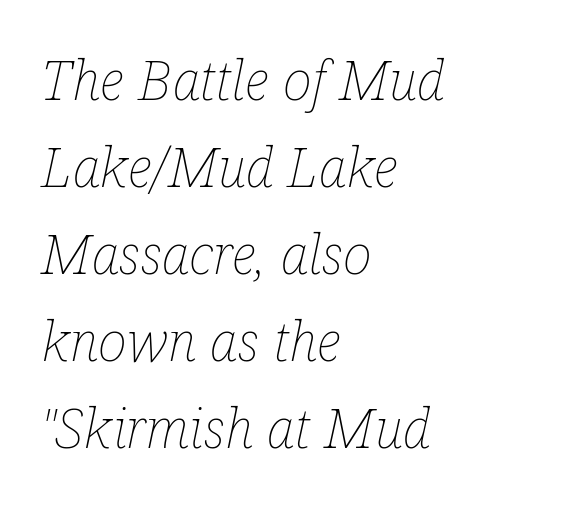
The image shows 55 px thin, condensed type, italic (leaning right); set left-aligned, normal line spacing (1.58x), normal letter spacing, not underlined; low stroke contrast and a medium x-height.
